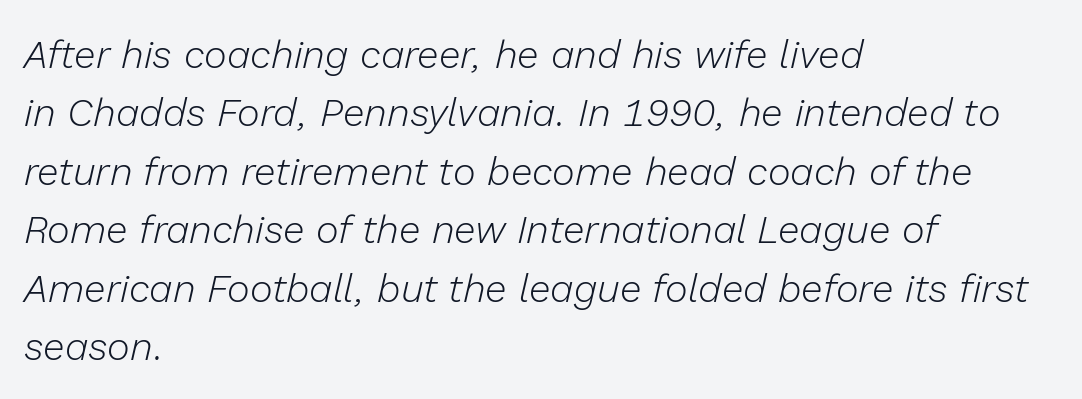
Q: Is the text bold? A: No.
Q: Is the text italic (slanted)? A: Yes, it leans right by about 13 degrees.
Q: Is the text underlined? A: No.
Q: How is the paragraph aligned? A: Left-aligned.
Q: Is the spacing between letters normal or unusually wide? A: Normal.
Q: Is the spacing between lines tight, normal or loose? A: Normal.
Q: Width (condensed, normal, or wide)? A: Normal.
Q: Stroke contrast? A: Low.
Q: x-height? A: Medium.
Q: Monospaced? A: No.
